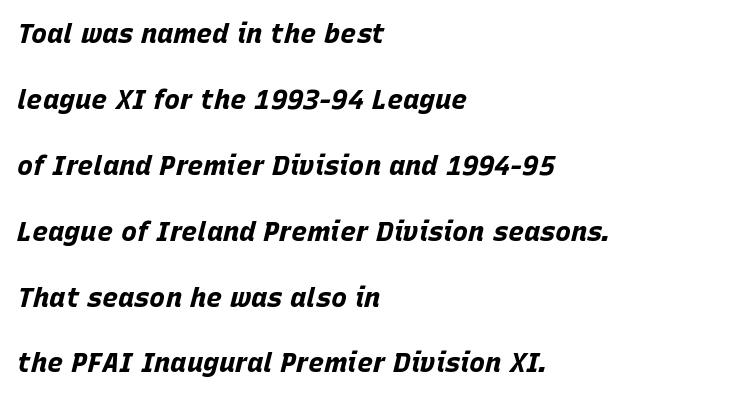
{"italic": "yes", "lean": "right", "slant_degrees": 15, "bold": "yes", "underline": "no", "align": "left", "line_spacing": "loose", "line_spacing_ratio": 2.44, "letter_spacing": "normal", "letter_spacing_em": 0.0, "glyph_px": 27}
